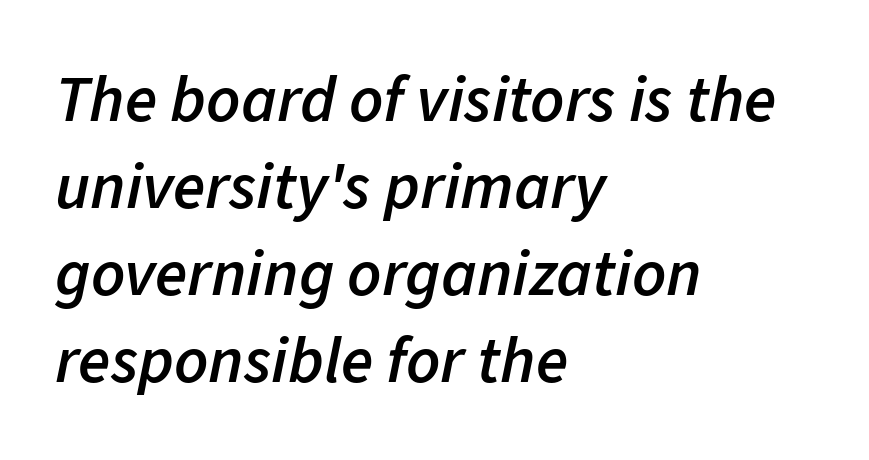
{"italic": "yes", "lean": "right", "slant_degrees": 11, "bold": "semi", "weight": "semibold", "width": "normal", "stroke_contrast": "low", "x_height": "medium", "monospaced": "no", "underline": "no", "align": "left", "line_spacing": "normal", "line_spacing_ratio": 1.32, "letter_spacing": "normal", "letter_spacing_em": 0.0, "glyph_px": 66}
